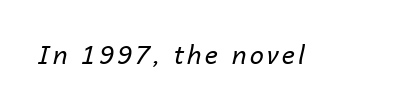
{"italic": "yes", "lean": "right", "slant_degrees": 14, "bold": "no", "underline": "no", "glyph_px": 25}
